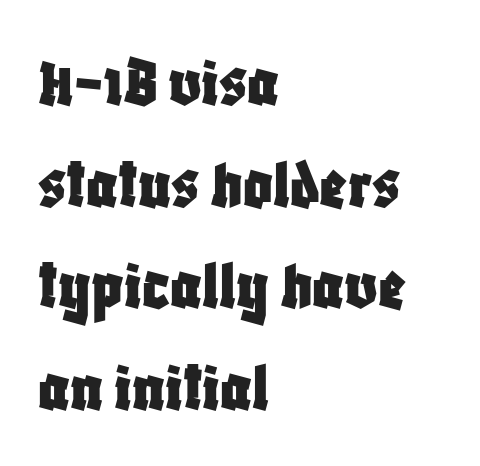
Q: Is the text italic (slanted)? A: No, it is upright.
Q: Is the typeface a serif or a sans-serif typeface? A: Sans-serif.
Q: Is the text underlined? A: No.
Q: How is the paragraph aligned? A: Left-aligned.
Q: Is the spacing between letters normal or unusually wide? A: Normal.
Q: Is the spacing between lines tight, normal or loose? A: Normal.
Q: Width (condensed, normal, or wide)? A: Condensed.
Q: Stroke contrast? A: Low.
Q: x-height? A: Large.
Q: Monospaced? A: No.
